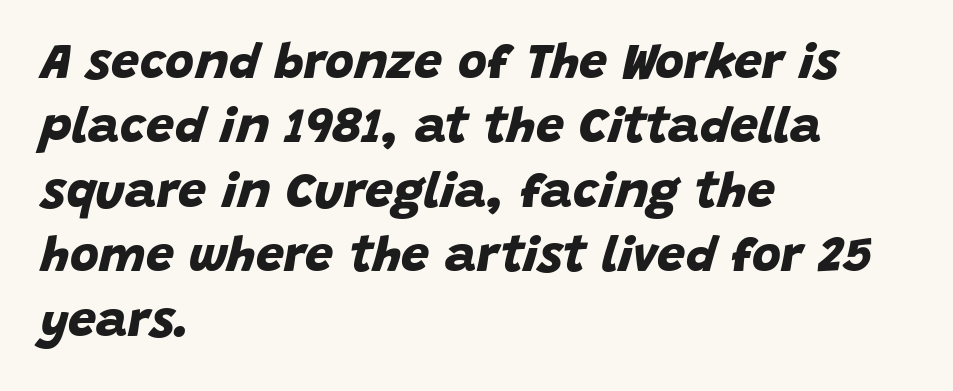
{"serif": "no", "bold": "yes", "weight": "bold", "width": "normal", "stroke_contrast": "low", "x_height": "large", "monospaced": "no", "underline": "no", "align": "left", "line_spacing": "normal", "line_spacing_ratio": 1.29, "letter_spacing": "normal", "letter_spacing_em": 0.0, "glyph_px": 50}
